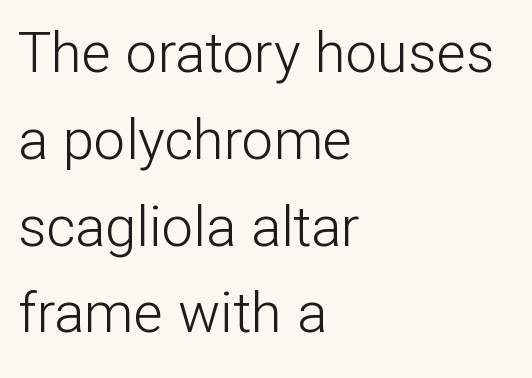
{"serif": "no", "italic": "no", "bold": "no", "weight": "light", "width": "normal", "stroke_contrast": "low", "x_height": "medium", "monospaced": "no", "underline": "no", "align": "left", "line_spacing": "normal", "line_spacing_ratio": 1.55, "letter_spacing": "normal", "letter_spacing_em": 0.0, "glyph_px": 56}
